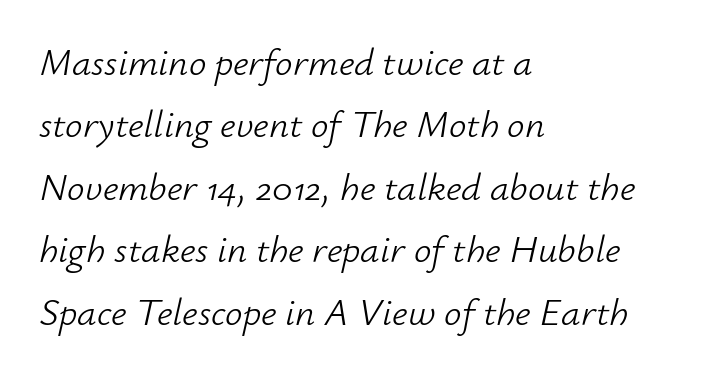
Weight class: somewhere from thin through regular. Interline gaps are of average width in this sample. This sample is left-justified, so line endings fall wherever the words run out. The gap between lines stays unmarked. Each letter keeps its own natural width here, so spacing adapts to shape. The rendering applies a slant to the glyphs.
